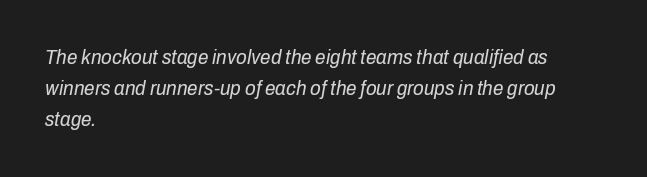
Does the copy run flush right? No — it runs flush left. Observe the lean: these are italic letterforms. Summary of weight: not heavy and not bold. Compared with typical paragraphs, the rows here are spaced about the same. Characters follow at the spacing the type designer built in.
